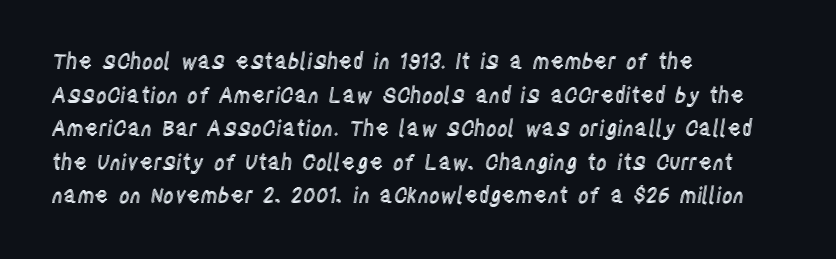
{"underline": "no", "align": "left", "line_spacing": "normal", "line_spacing_ratio": 1.6, "letter_spacing": "normal", "letter_spacing_em": 0.0, "glyph_px": 21}
